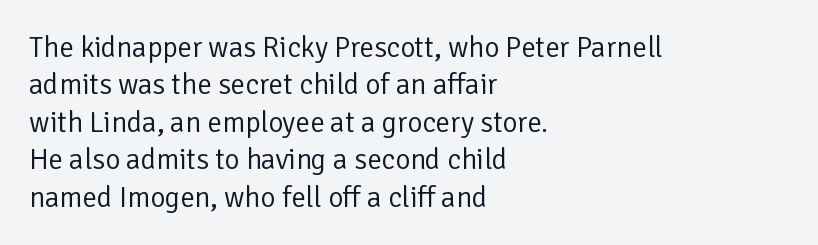
Q: Is the text bold? A: No.
Q: Is the text italic (slanted)? A: No, it is upright.
Q: Is the typeface a serif or a sans-serif typeface? A: Sans-serif.
Q: Is the text underlined? A: No.
Q: How is the paragraph aligned? A: Left-aligned.
Q: Is the spacing between letters normal or unusually wide? A: Normal.
Q: Is the spacing between lines tight, normal or loose? A: Normal.
Q: Width (condensed, normal, or wide)? A: Normal.
Q: Stroke contrast? A: Low.
Q: x-height? A: Medium.
Q: Monospaced? A: No.
